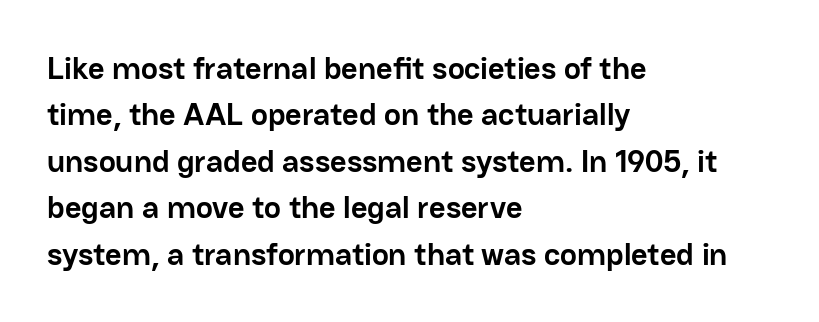
The image shows 32 px semibold sans-serif type, upright; set left-aligned, normal line spacing (1.45x), normal letter spacing, not underlined; low stroke contrast and a medium x-height.
